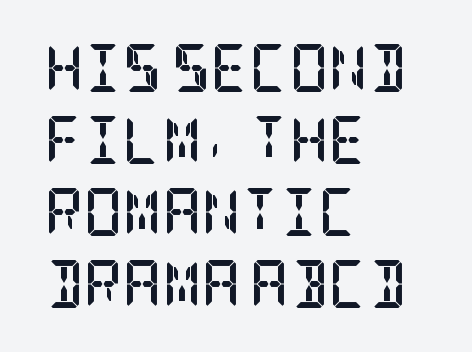
The image shows 48 px semibold, condensed serif type, upright; set left-aligned, normal line spacing (1.5x), normal letter spacing, not underlined; low stroke contrast and a large x-height.
